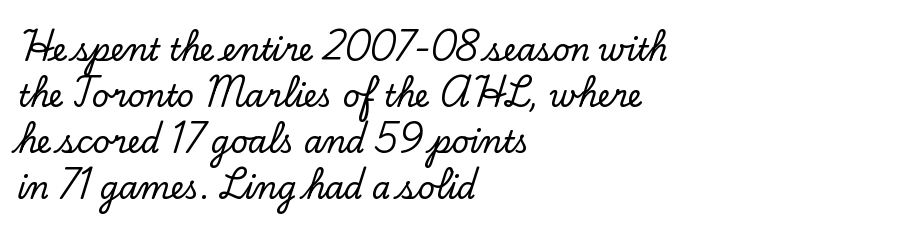
The image shows 30 px serif type; set left-aligned, normal line spacing (1.53x), normal letter spacing, not underlined; low stroke contrast and a small x-height.
